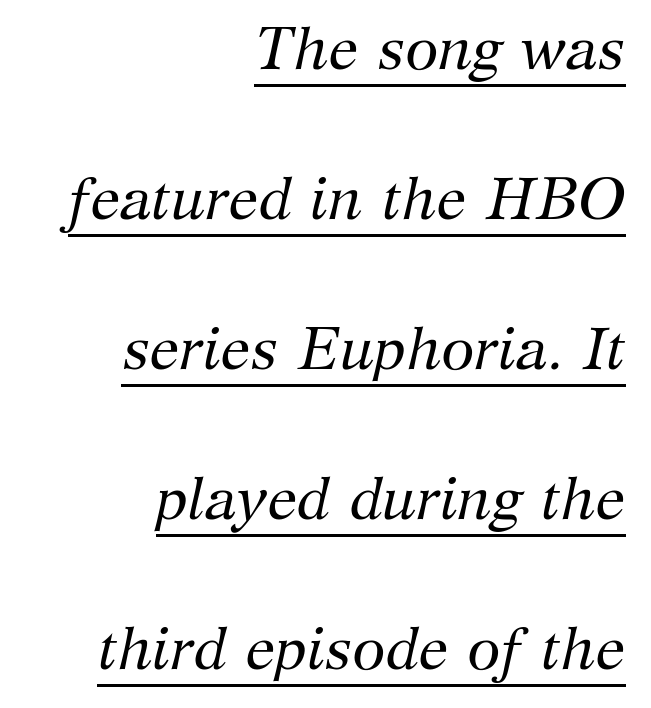
{"serif": "yes", "italic": "yes", "lean": "right", "slant_degrees": 12, "bold": "no", "weight": "regular", "width": "normal", "stroke_contrast": "medium", "x_height": "medium", "monospaced": "no", "underline": "yes", "align": "right", "line_spacing": "loose", "line_spacing_ratio": 2.5, "letter_spacing": "normal", "letter_spacing_em": 0.0, "glyph_px": 60}
